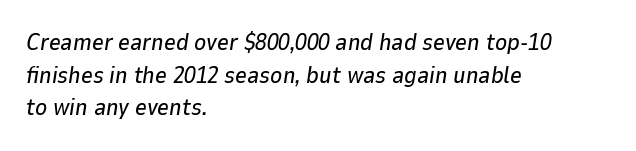
The rendering keeps characters at their native spacing. Tall strokes in this sample are angled rather than plumb. The paragraph shown leans on its left margin. Just letters on the line, the space beneath them empty.
